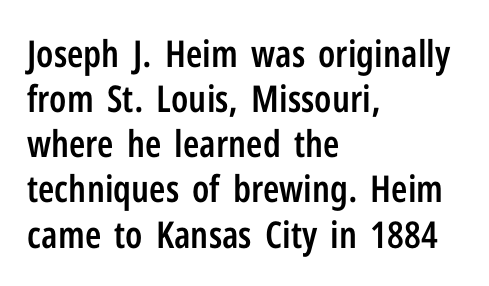
Here the designer chose a conventional face with non-uniform glyph widths. A sans-serif font was chosen for this passage. Observe the ordinary spacing: letters are neighbours, not strangers. The gap between lines stays unmarked. As a designer I'd log this as weight 600, semibold.
